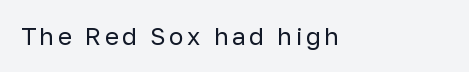
Q: Is the text bold? A: No.
Q: Is the text italic (slanted)? A: No, it is upright.
Q: Is the text underlined? A: No.
Q: How is the paragraph aligned? A: Left-aligned.
